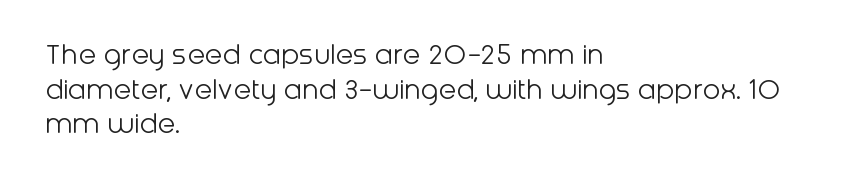
{"serif": "no", "italic": "no", "bold": "no", "weight": "light", "width": "normal", "stroke_contrast": "low", "x_height": "medium", "monospaced": "no", "underline": "no", "align": "left", "line_spacing": "tight", "line_spacing_ratio": 1.08, "letter_spacing": "normal", "letter_spacing_em": 0.0, "glyph_px": 32}
